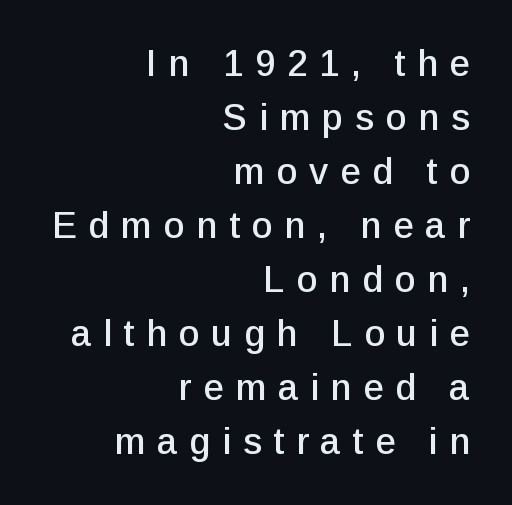
The image shows 37 px sans-serif type, upright; set right-aligned, normal line spacing (1.46x), unusually wide letter spacing (+0.31 em), not underlined; low stroke contrast and a medium x-height.
